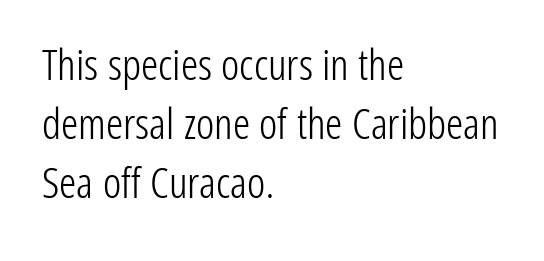
Q: Is the text bold? A: No.
Q: Is the text italic (slanted)? A: No, it is upright.
Q: Is the typeface a serif or a sans-serif typeface? A: Sans-serif.
Q: Is the text underlined? A: No.
Q: How is the paragraph aligned? A: Left-aligned.
Q: Is the spacing between letters normal or unusually wide? A: Normal.
Q: Is the spacing between lines tight, normal or loose? A: Normal.
Q: Width (condensed, normal, or wide)? A: Condensed.
Q: Stroke contrast? A: Low.
Q: x-height? A: Medium.
Q: Monospaced? A: No.
